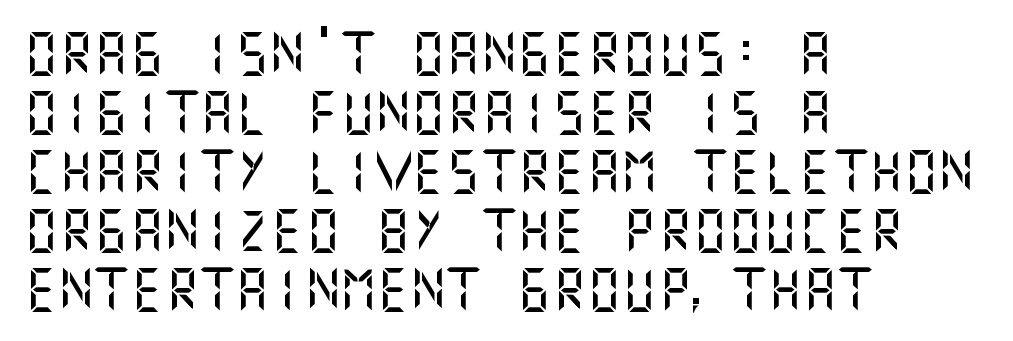
Q: Is the text italic (slanted)? A: No, it is upright.
Q: Is the typeface a serif or a sans-serif typeface? A: Sans-serif.
Q: Is the text underlined? A: No.
Q: How is the paragraph aligned? A: Left-aligned.
Q: Is the spacing between letters normal or unusually wide? A: Normal.
Q: Is the spacing between lines tight, normal or loose? A: Normal.
Q: Width (condensed, normal, or wide)? A: Normal.
Q: Stroke contrast? A: Medium.
Q: x-height? A: Large.
